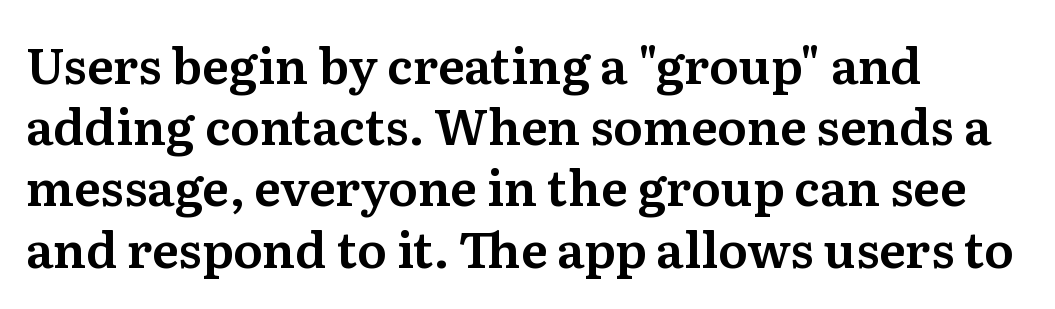
What kind of face is this? One with serifs. What stands out about the letter spacing? Nothing — it is the standard amount. The compositor pushed each line to the left boundary. Honestly, there is no underline to notice here at all. Posture: straight, roman, zero tilt.
